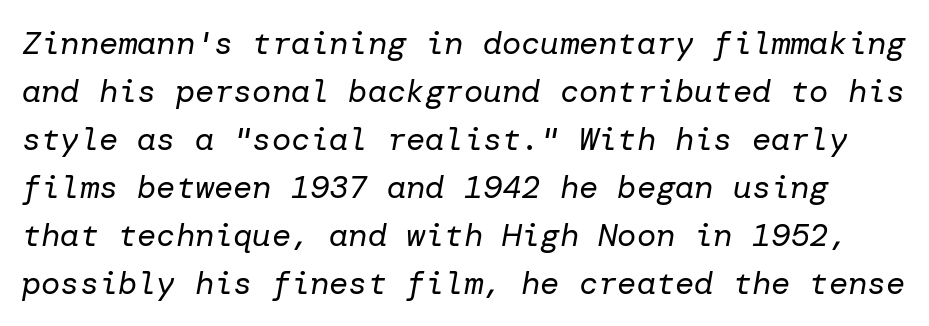
Italic: yes, the glyphs are oblique. This sample keeps an unexceptional amount of space between lines. Stems here are at most as thick as an everyday book face. Is the letter spacing exaggerated? No — it looks like the ordinary default. The strip under each line holds only bare page.
